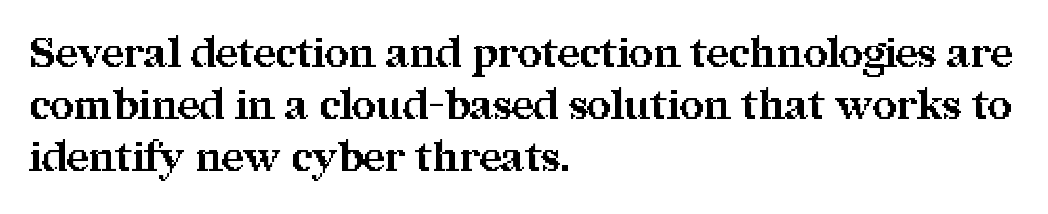
The image shows 42 px bold serif type, upright; set left-aligned, line spacing 1.24x, normal letter spacing, not underlined; medium stroke contrast and a medium x-height.
